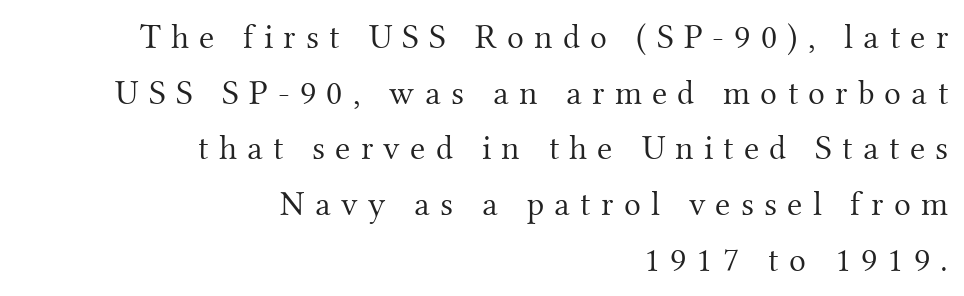
The image shows 35 px light serif type, upright; set right-aligned, normal line spacing (1.59x), unusually wide letter spacing (+0.29 em), not underlined; medium stroke contrast and a small x-height.
